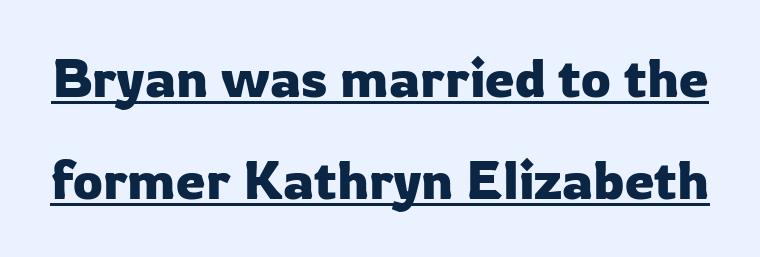
{"serif": "no", "italic": "no", "width": "normal", "stroke_contrast": "low", "x_height": "medium", "monospaced": "no", "underline": "yes", "line_spacing": "loose", "line_spacing_ratio": 1.93, "letter_spacing": "normal", "letter_spacing_em": 0.0, "glyph_px": 53}
